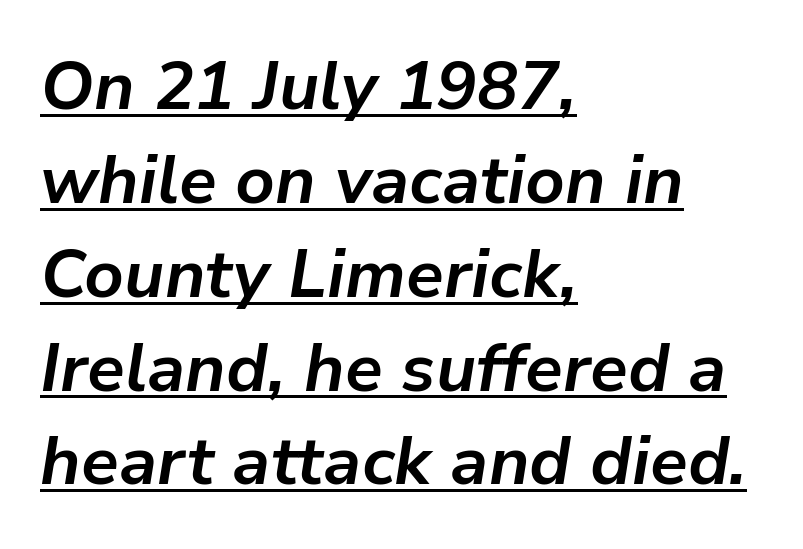
Heft: maximum for text — a bold. The rows are spaced the way most documents space them. Think of a printed novel: that variable character pitch is what you see here. Is the letter spacing exaggerated? No — it looks like the ordinary default. The passage is arranged the way most books set body copy — flush left. Glance below the letters and you will spot a drawn line.
